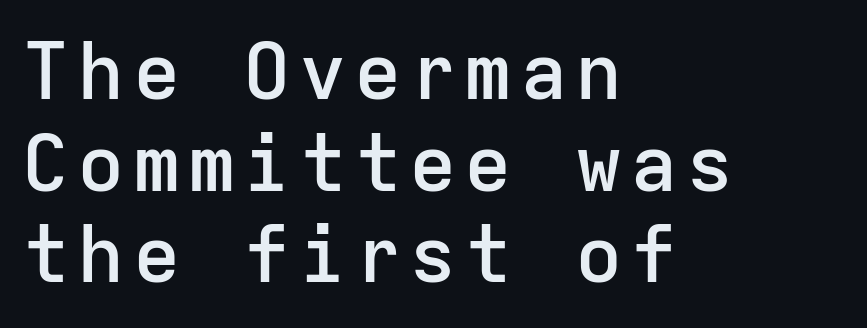
Q: Is the text bold? A: Semi-bold.
Q: Is the text italic (slanted)? A: No, it is upright.
Q: Is the typeface a serif or a sans-serif typeface? A: Sans-serif.
Q: Is the text underlined? A: No.
Q: How is the paragraph aligned? A: Left-aligned.
Q: Width (condensed, normal, or wide)? A: Normal.
Q: Stroke contrast? A: Low.
Q: x-height? A: Medium.
Q: Monospaced? A: Yes.
